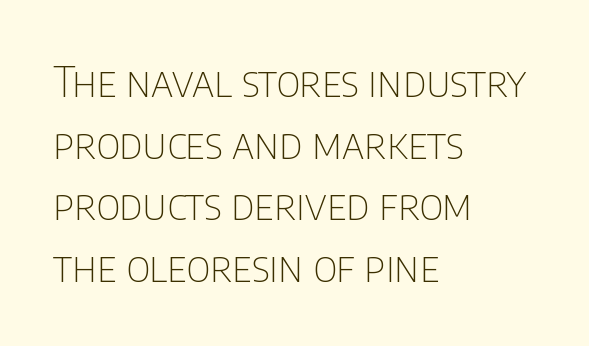
Q: Is the text bold? A: No.
Q: Is the text italic (slanted)? A: No, it is upright.
Q: Is the typeface a serif or a sans-serif typeface? A: Sans-serif.
Q: Is the text underlined? A: No.
Q: How is the paragraph aligned? A: Left-aligned.
Q: Is the spacing between letters normal or unusually wide? A: Normal.
Q: Is the spacing between lines tight, normal or loose? A: Normal.
Q: Width (condensed, normal, or wide)? A: Condensed.
Q: Stroke contrast? A: Low.
Q: x-height? A: Large.
Q: Monospaced? A: No.
